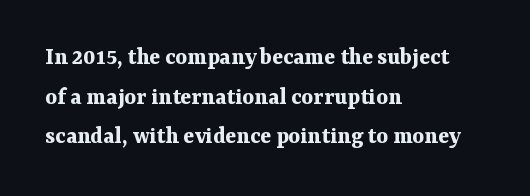
The image shows 25 px bold type, upright; set left-aligned, normal line spacing (1.59x), normal letter spacing, not underlined.
